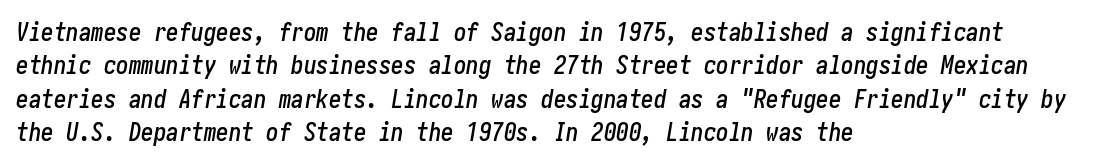
An italicized treatment has been applied to the whole sample. The rows are spaced the way most documents space them. The zone under the glyphs is completely vacant. Horizontal alignment here is leftward, the default for most running prose. The gaps between neighbouring characters are ordinary and unremarkable.
